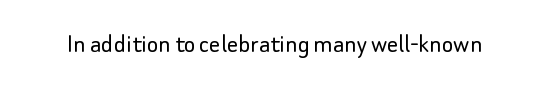
The image shows 28 px light sans-serif type, upright; set normal letter spacing, not underlined; low stroke contrast and a small x-height.
